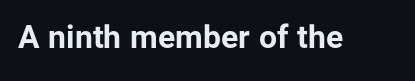
The image shows 32 px bold sans-serif type, upright; set normal letter spacing, not underlined; low stroke contrast and a medium x-height.
